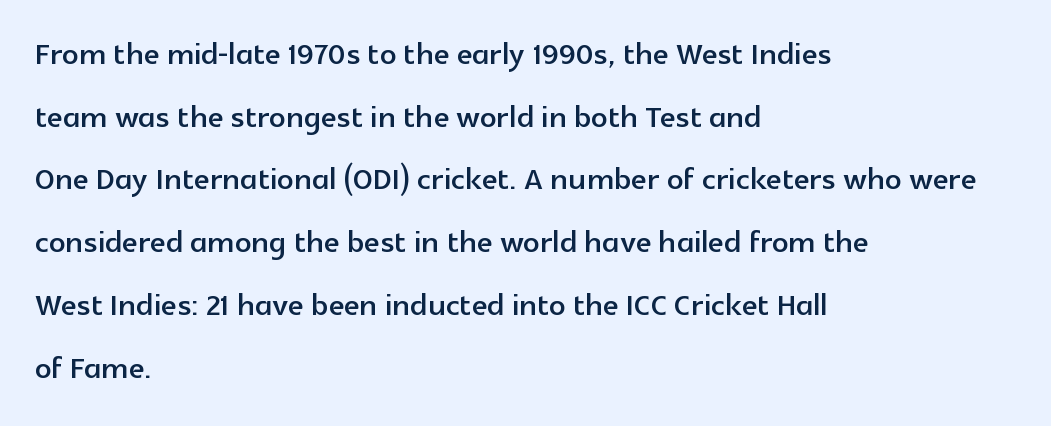
The image shows 41 px sans-serif type, upright; set left-aligned, normal line spacing (1.53x), normal letter spacing, not underlined; a medium x-height.
